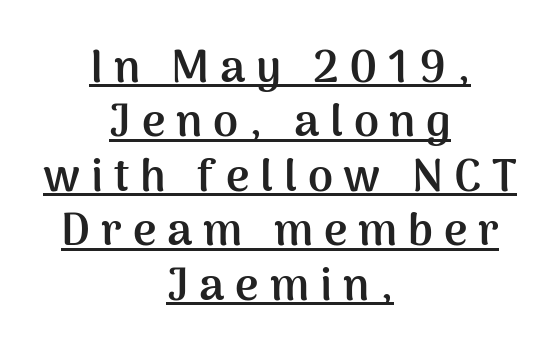
{"serif": "no", "italic": "no", "bold": "yes", "weight": "semibold", "width": "normal", "stroke_contrast": "medium", "x_height": "medium", "monospaced": "no", "underline": "yes", "align": "center", "line_spacing_ratio": 1.21, "letter_spacing": "wide", "letter_spacing_em": 0.24, "glyph_px": 45}
